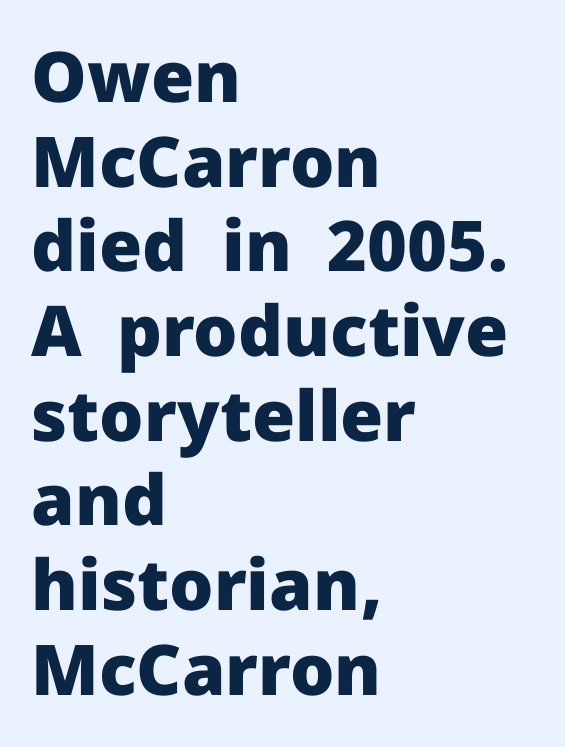
The image shows 70 px heavy sans-serif type, upright; set left-aligned, line spacing 1.21x, normal letter spacing, not underlined; low stroke contrast and a medium x-height.
